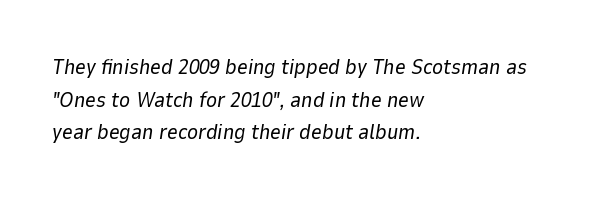
A student would call this left alignment; a typographer would say flush left, rag right. No extra tracking has been applied to these lines. Weight: regular or lighter. Letters rest on an invisible, unmarked baseline.
